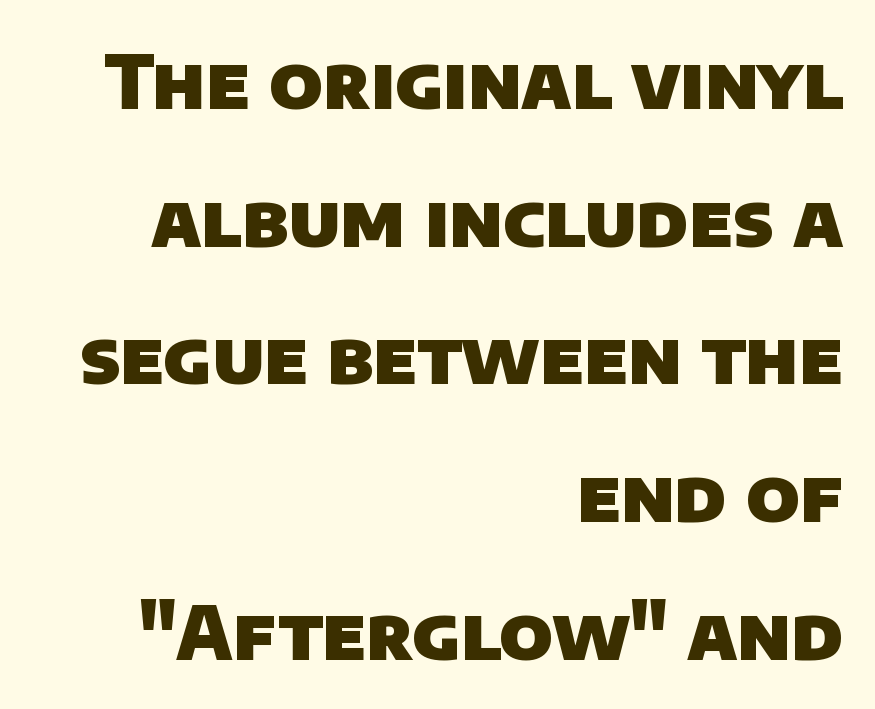
The image shows 74 px heavy sans-serif type; set right-aligned, line spacing 1.86x, normal letter spacing, not underlined; low stroke contrast and a large x-height.
